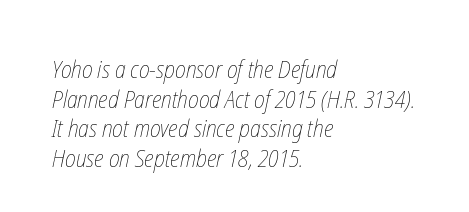
{"bold": "no", "underline": "no", "align": "left", "line_spacing_ratio": 1.23, "letter_spacing": "normal", "letter_spacing_em": 0.0, "glyph_px": 24}
